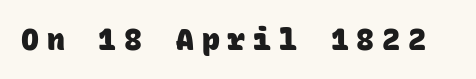
Q: Is the text bold? A: Yes.
Q: Is the typeface a serif or a sans-serif typeface? A: Sans-serif.
Q: Is the text underlined? A: No.
Q: Is the spacing between letters normal or unusually wide? A: Unusually wide.
Q: Width (condensed, normal, or wide)? A: Normal.
Q: Stroke contrast? A: Low.
Q: x-height? A: Large.
Q: Monospaced? A: Yes.
